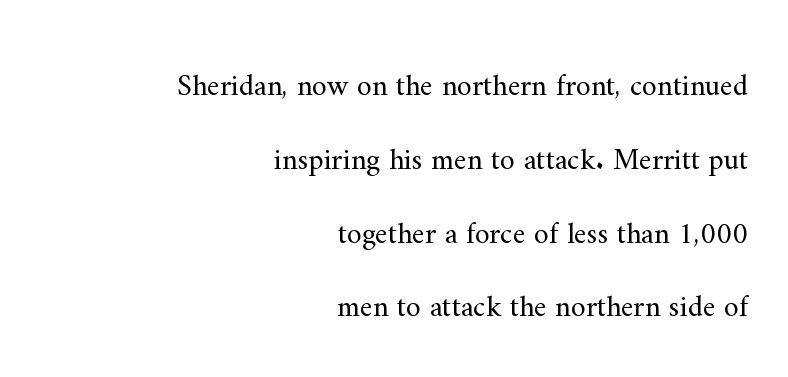
Summary of vertical rhythm: relaxed, with wide interline spacing. Honestly, the letter spacing is just normal — you wouldn't notice it. Weight class: somewhere from thin through regular. This is serif lettering, the kind often seen in printed books. When letters stand straight like this, we call the style roman or upright. Teacher's note: observe the even right margin — that is flush-right alignment.
